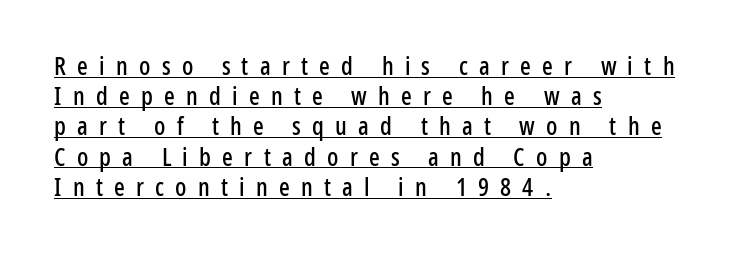
{"italic": "no", "underline": "yes", "align": "left", "line_spacing_ratio": 1.21, "letter_spacing": "wide", "letter_spacing_em": 0.45, "glyph_px": 25}
